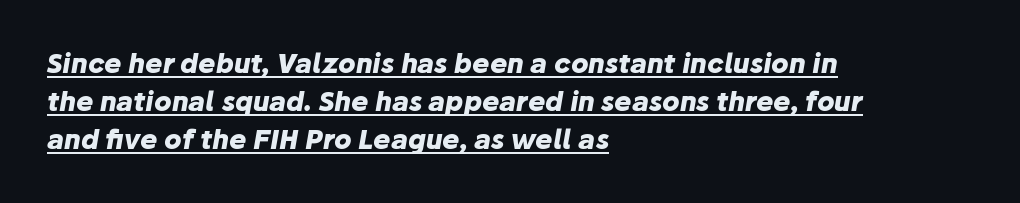
{"italic": "yes", "lean": "right", "slant_degrees": 10, "bold": "yes", "underline": "yes", "align": "left", "line_spacing": "normal", "line_spacing_ratio": 1.46, "letter_spacing": "normal", "letter_spacing_em": 0.0, "glyph_px": 26}
